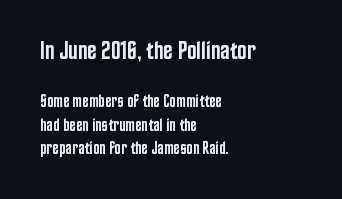
The image shows 25 px text type, upright; set left-aligned, normal line spacing (1.37x), normal letter spacing, not underlined; the first (top) block is 1.47x larger.
